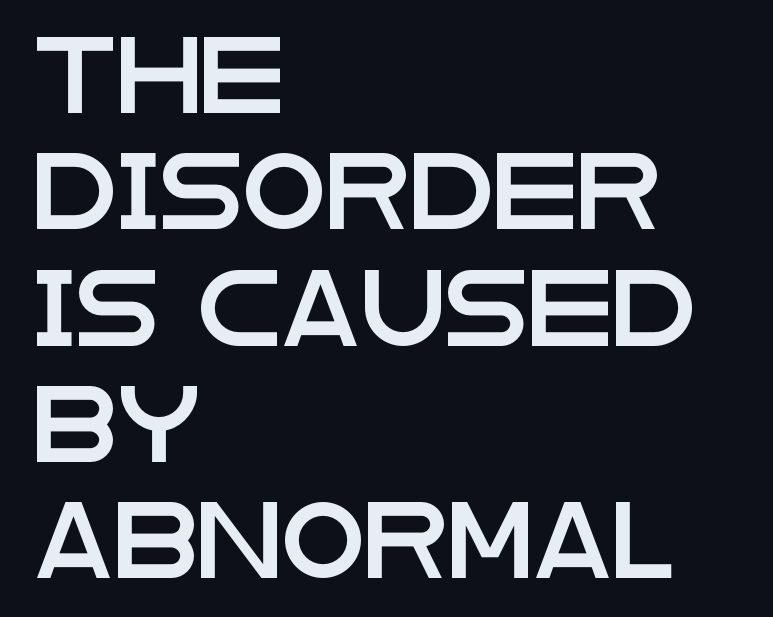
{"serif": "no", "italic": "no", "width": "wide", "stroke_contrast": "low", "x_height": "large", "monospaced": "no", "underline": "no", "align": "left", "line_spacing": "normal", "line_spacing_ratio": 1.53, "letter_spacing": "normal", "letter_spacing_em": 0.0, "glyph_px": 76}
